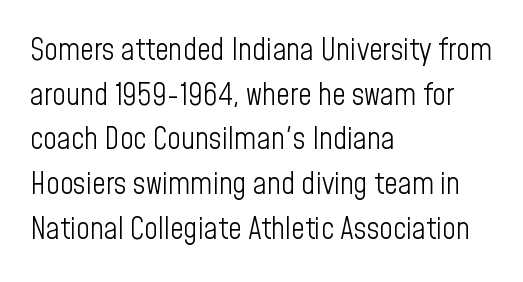
How would I describe the line gaps? Plain and ordinary. Line starts are locked; line ends wander. Counters stay open thanks to moderate or lighter strokes. The tracking reads as untouched default to a designer's eye. The letters advance in unequal steps, a hallmark of proportional type. Unlike italic type, these characters show no tilt at all.
